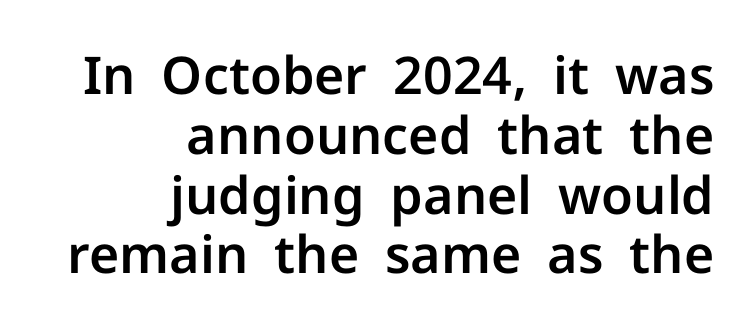
{"serif": "no", "italic": "no", "width": "normal", "stroke_contrast": "low", "x_height": "medium", "monospaced": "no", "underline": "no", "align": "right", "line_spacing": "tight", "line_spacing_ratio": 1.15, "letter_spacing": "normal", "letter_spacing_em": 0.0, "glyph_px": 52}
